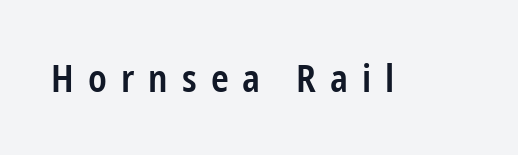
{"serif": "no", "italic": "no", "bold": "semi", "weight": "semibold", "width": "condensed", "stroke_contrast": "low", "x_height": "medium", "monospaced": "no", "underline": "no", "letter_spacing": "wide", "letter_spacing_em": 0.37, "glyph_px": 38}
